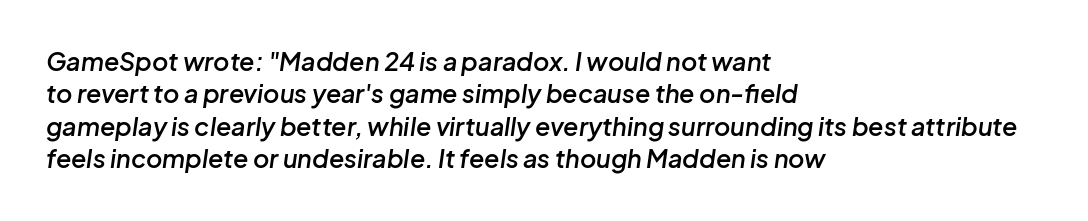
The image shows 25 px text type, italic (leaning right); set left-aligned, normal line spacing (1.3x), normal letter spacing, not underlined.
